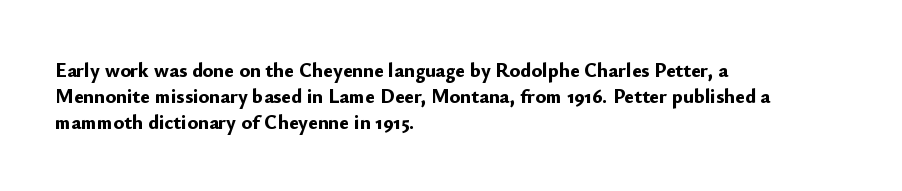
{"italic": "no", "bold": "yes", "underline": "no", "align": "left", "line_spacing": "normal", "line_spacing_ratio": 1.31, "letter_spacing": "normal", "letter_spacing_em": 0.0, "glyph_px": 20}
